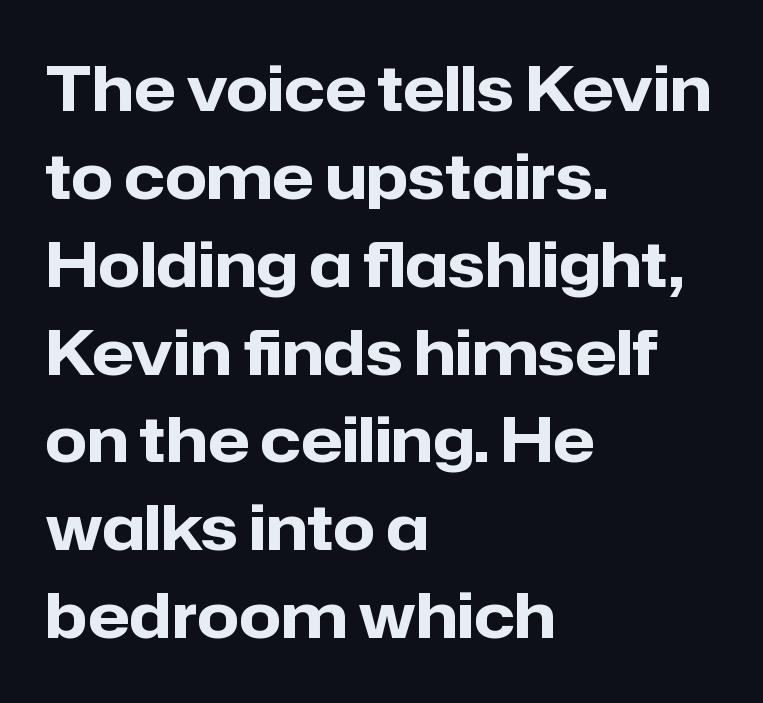
Glance below the letters and you will spot only blank space. Successive baselines arrive at the customary interval. Spacing verdict: proportional, widths tailored to each character. What kind of face is this? One without serifs — a sans. The rendering anchors every line to the left-hand side. Words appear dense and cohesive because spacing is normal.
